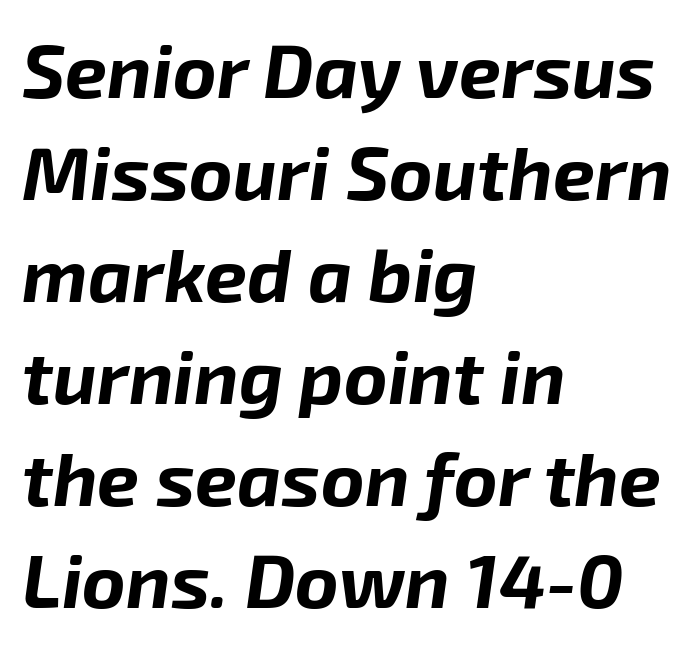
The image shows 75 px bold type, italic (leaning right); set left-aligned, normal line spacing (1.36x), normal letter spacing, not underlined; low stroke contrast and a medium x-height.
